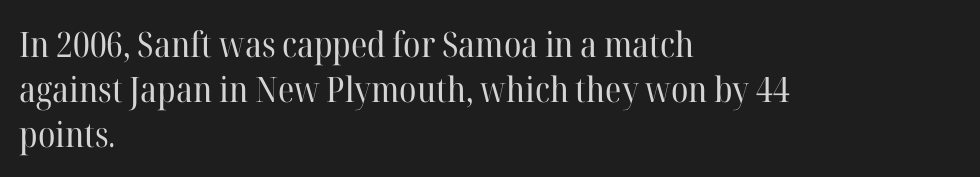
Q: Is the text bold? A: No.
Q: Is the text italic (slanted)? A: No, it is upright.
Q: Is the typeface a serif or a sans-serif typeface? A: Serif.
Q: Is the text underlined? A: No.
Q: How is the paragraph aligned? A: Left-aligned.
Q: Is the spacing between letters normal or unusually wide? A: Normal.
Q: Is the spacing between lines tight, normal or loose? A: Normal.
Q: Width (condensed, normal, or wide)? A: Normal.
Q: Stroke contrast? A: High.
Q: x-height? A: Medium.
Q: Monospaced? A: No.
